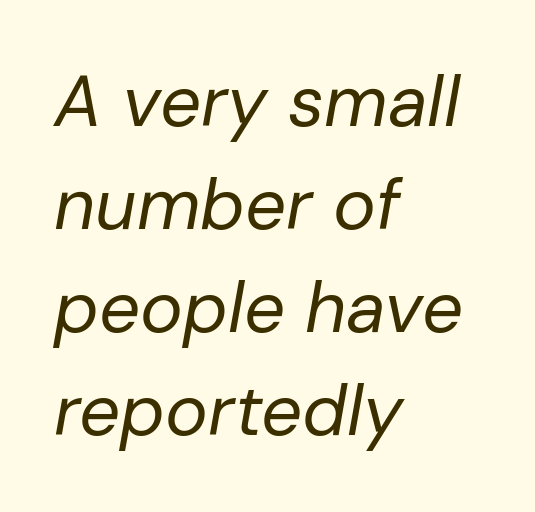
Q: Is the text bold? A: No.
Q: Is the text italic (slanted)? A: Yes, it leans right by about 10 degrees.
Q: Is the text underlined? A: No.
Q: How is the paragraph aligned? A: Left-aligned.
Q: Is the spacing between letters normal or unusually wide? A: Normal.
Q: Is the spacing between lines tight, normal or loose? A: Normal.
Q: Width (condensed, normal, or wide)? A: Normal.
Q: Stroke contrast? A: Low.
Q: x-height? A: Medium.
Q: Monospaced? A: No.
